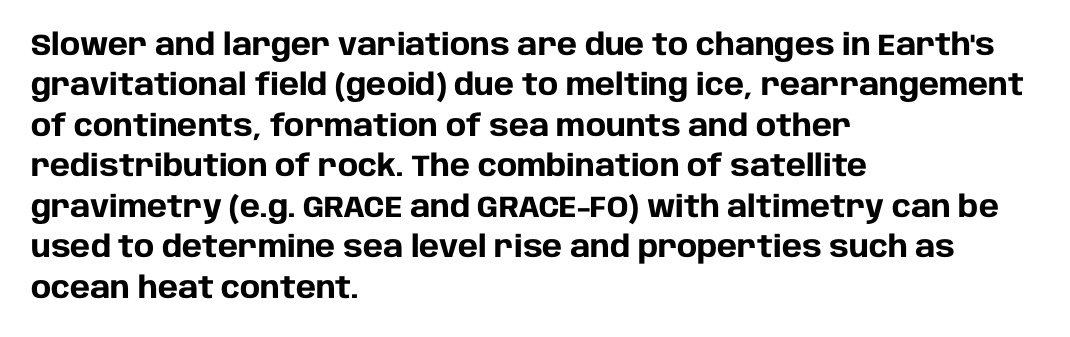
Spacing verdict: proportional, widths tailored to each character. Honestly, the row spacing looks completely unremarkable. Glyph-to-glyph distance matches everyday printed text. If you drew a line through each stem, it would be perfectly vertical. Descenders are the only things crossing below the line. Visually the block forms a straight wall on the left and a jagged coastline on the right.
